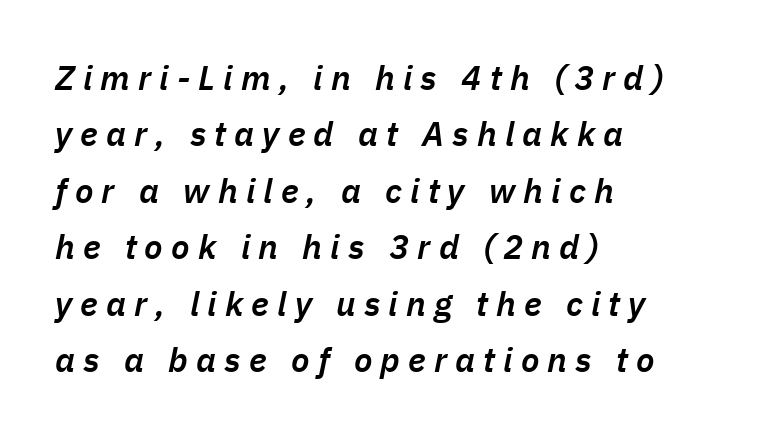
Q: Is the text bold? A: Semi-bold.
Q: Is the text italic (slanted)? A: Yes, it leans right by about 11 degrees.
Q: Is the text underlined? A: No.
Q: How is the paragraph aligned? A: Left-aligned.
Q: Is the spacing between letters normal or unusually wide? A: Unusually wide.
Q: Is the spacing between lines tight, normal or loose? A: Normal.
Q: Width (condensed, normal, or wide)? A: Normal.
Q: Stroke contrast? A: Low.
Q: x-height? A: Medium.
Q: Monospaced? A: No.
